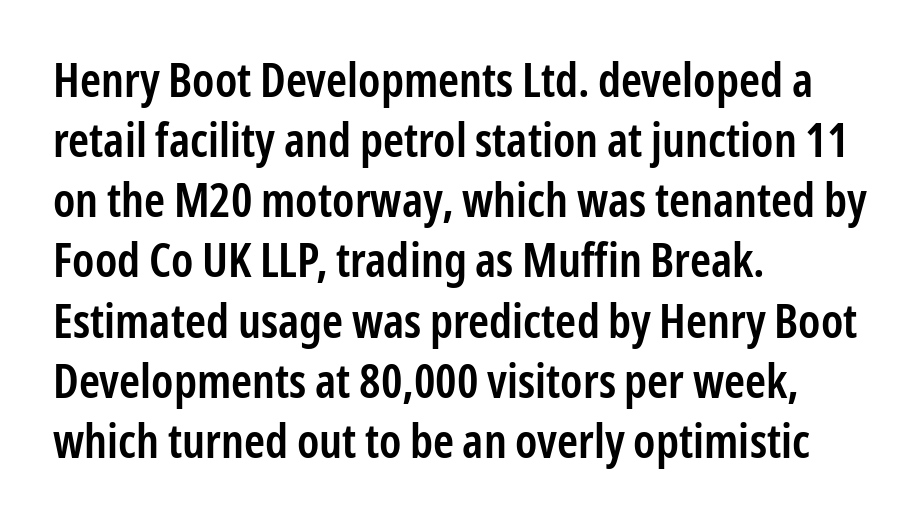
The font family rendered here belongs to the sans-serif group. Caption: multi-line text, flush left, ragged right. Clear beneath every line of the passage. This rendering leaves character spacing at its baseline value. Evenly set lines give the paragraph a standard silhouette. Set as a demibold, roughly 600 on the weight scale.
